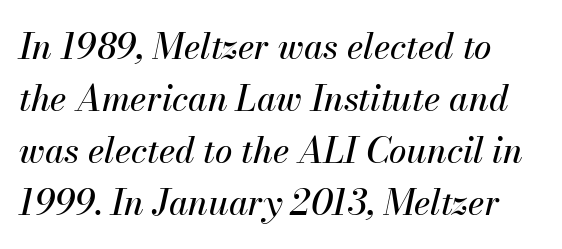
Students, note that the glyphs here touch the page at normal intervals. Note the varied advance widths — an 'i' is clearly narrower than an 'm'. The baseline area is clear. The vertical gap from one line to the next is medium.
